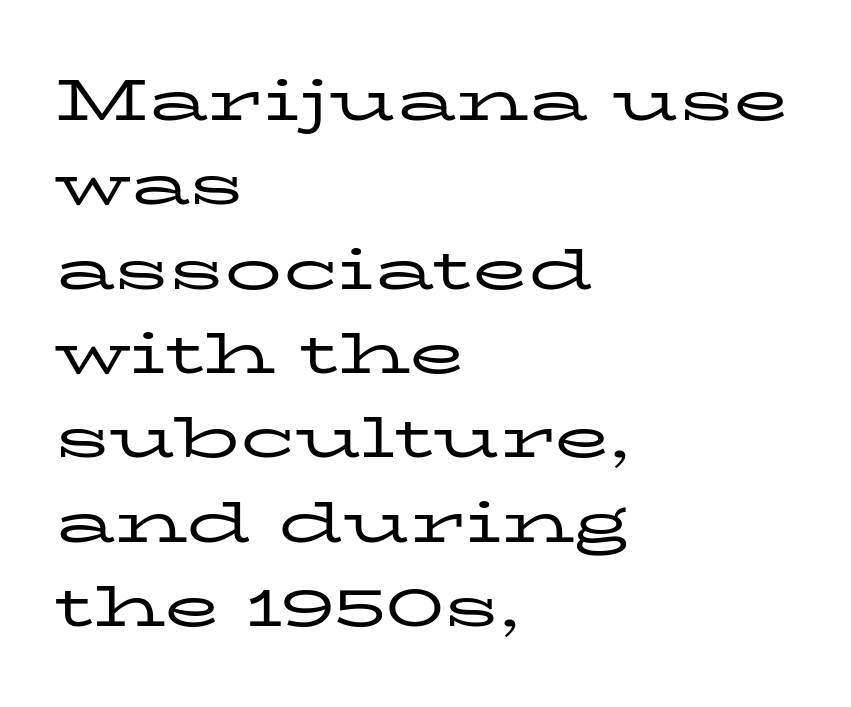
Vertically, the passage feels balanced, rows spaced as you'd expect. This reads as an unemphasized weight, regular at the heaviest. Students, note that the glyphs here touch the page at normal intervals. Are there feet on the stems? There are — it's a serif. Note the varied advance widths — an 'i' is clearly narrower than an 'm'.
